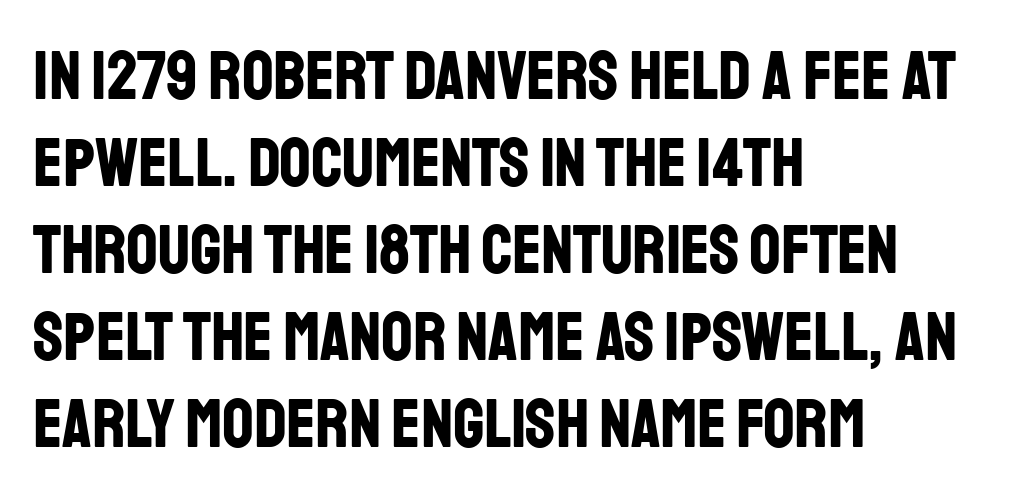
{"serif": "no", "italic": "no", "bold": "yes", "weight": "bold", "width": "condensed", "stroke_contrast": "low", "x_height": "large", "monospaced": "no", "underline": "no", "align": "left", "line_spacing": "normal", "line_spacing_ratio": 1.26, "letter_spacing": "normal", "letter_spacing_em": 0.0, "glyph_px": 69}
